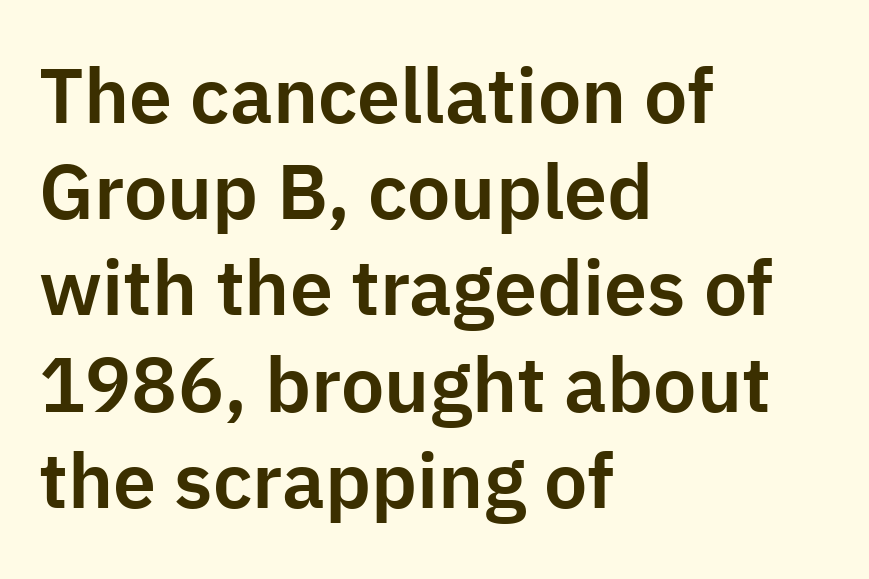
{"serif": "no", "italic": "no", "width": "normal", "stroke_contrast": "low", "x_height": "medium", "monospaced": "no", "underline": "no", "align": "left", "line_spacing": "normal", "line_spacing_ratio": 1.25, "letter_spacing": "normal", "letter_spacing_em": 0.0, "glyph_px": 77}
